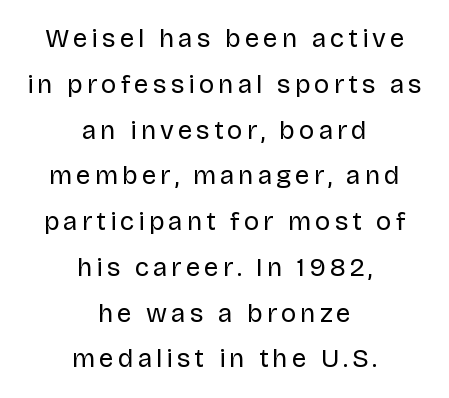
Q: Is the text bold? A: No.
Q: Is the text italic (slanted)? A: No, it is upright.
Q: Is the text underlined? A: No.
Q: How is the paragraph aligned? A: Centered.
